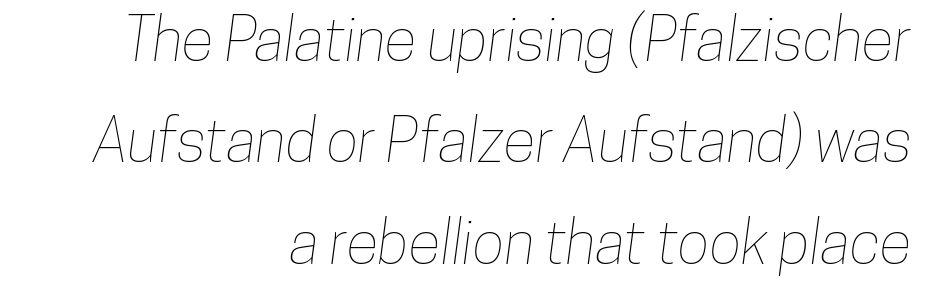
The image shows 60 px condensed type; set right-aligned, normal line spacing (1.69x), normal letter spacing, not underlined; low stroke contrast and a medium x-height.
